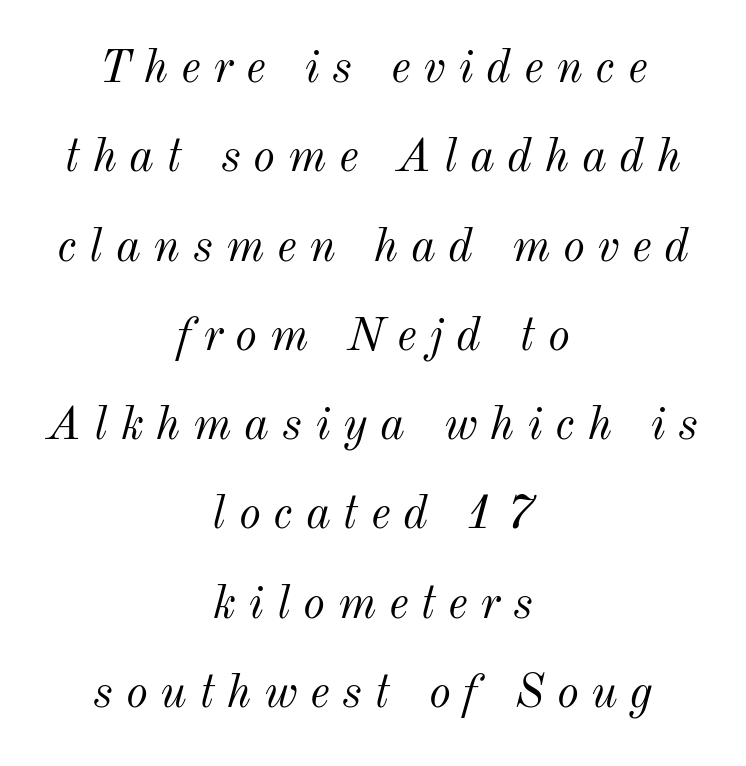
Q: Is the text bold? A: No.
Q: Is the text italic (slanted)? A: Yes, it leans right by about 12 degrees.
Q: Is the text underlined? A: No.
Q: How is the paragraph aligned? A: Centered.
Q: Is the spacing between letters normal or unusually wide? A: Unusually wide.
Q: Is the spacing between lines tight, normal or loose? A: Loose.
Q: Width (condensed, normal, or wide)? A: Normal.
Q: Stroke contrast? A: Medium.
Q: x-height? A: Small.
Q: Monospaced? A: No.
